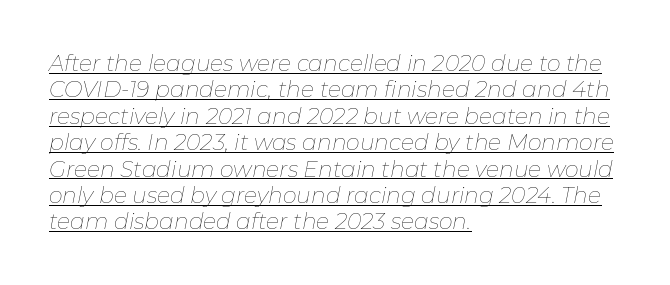
Compared with a centered layout, this one pins lines to the left instead. The passage shown is not bold in any degree. The specimen reads as italic at a glance. The line texture is even and compact thanks to regular tracking. These characters rest on top of a visible drawn line.
